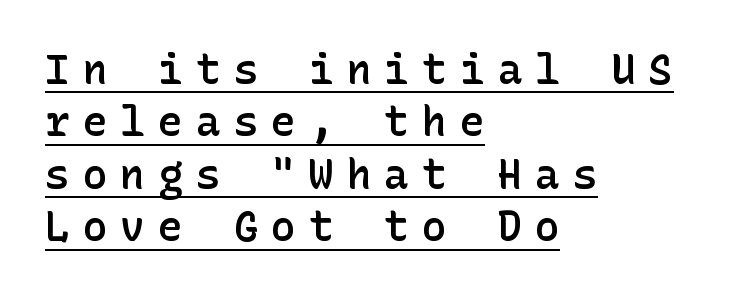
The image shows 41 px semibold sans-serif type, upright; set left-aligned, normal line spacing (1.28x), unusually wide letter spacing (+0.32 em), underlined; low stroke contrast and a medium x-height.
